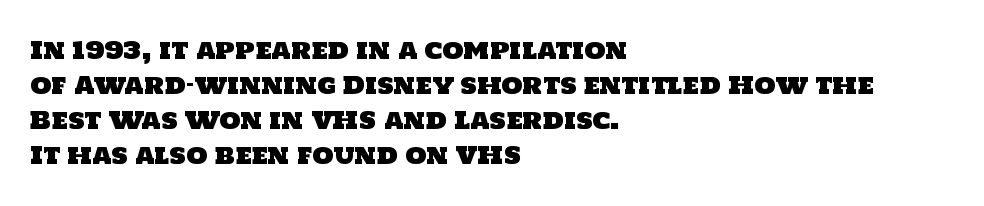
The image shows 24 px text type; set left-aligned, normal line spacing (1.46x), normal letter spacing, not underlined.
